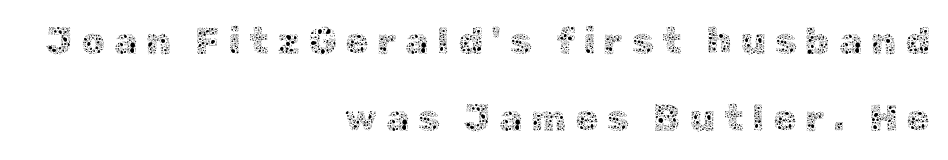
Leftover space on each line is placed entirely before the opening word. The specimen omits any rule beneath the text block's lines. Between one letter and the next there's a generous, obvious gap. The block of text is sparse from top to bottom, with ample space between rows. Unbolded letterforms with no extra heft.
